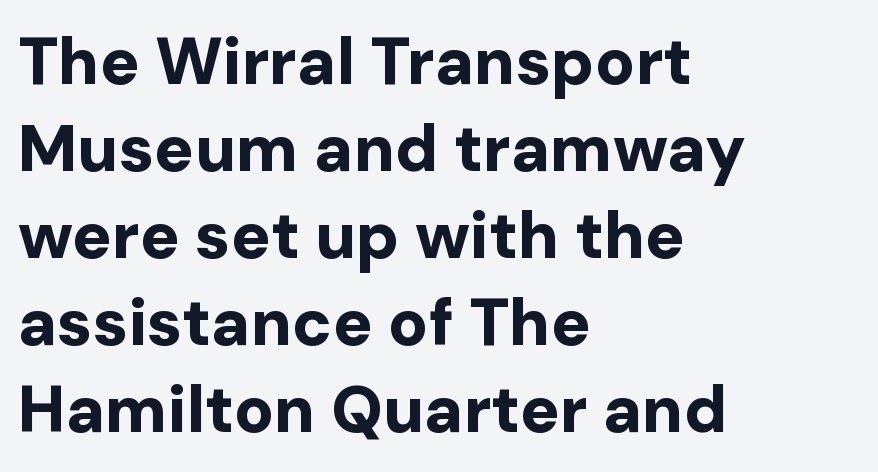
The image shows 66 px bold sans-serif type, upright; set left-aligned, normal line spacing (1.32x), normal letter spacing, not underlined; low stroke contrast and a medium x-height.
